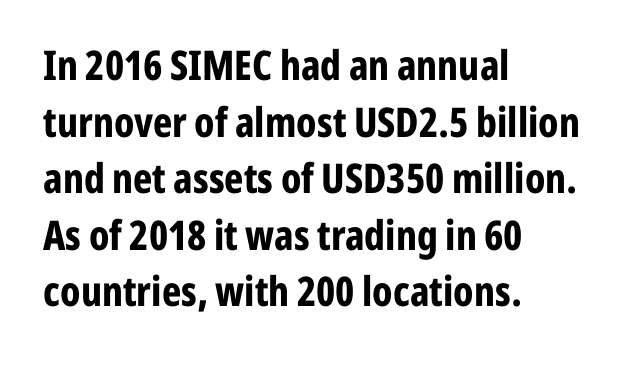
The image shows 41 px bold, condensed sans-serif type, upright; set left-aligned, normal line spacing (1.38x), normal letter spacing, not underlined; low stroke contrast and a medium x-height.
